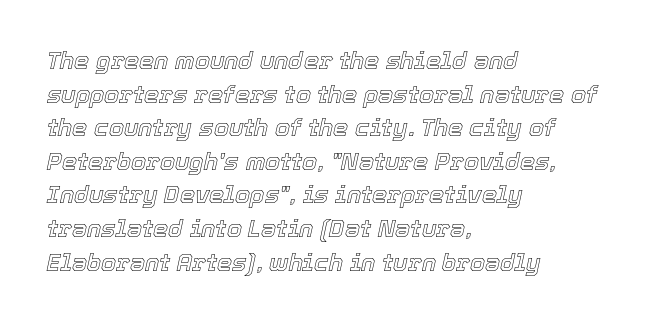
Q: Is the text italic (slanted)? A: Yes, it leans right by about 12 degrees.
Q: Is the text underlined? A: No.
Q: How is the paragraph aligned? A: Left-aligned.
Q: Is the spacing between letters normal or unusually wide? A: Normal.
Q: Is the spacing between lines tight, normal or loose? A: Normal.
